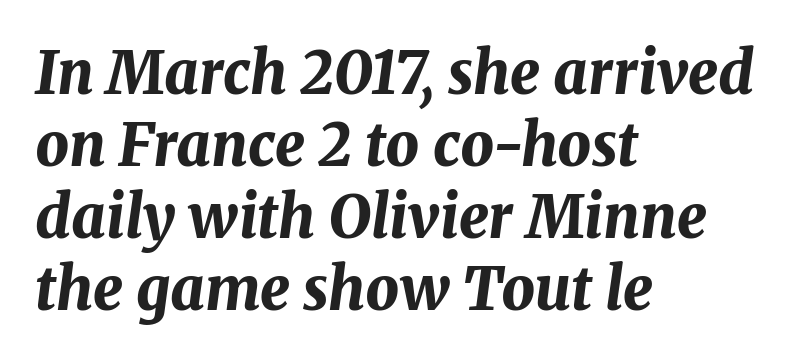
The letters sit at their default tracking, neither squeezed nor spread. Weight check: bold — yes, fully. There's an unmistakable incline to the writing here. Left-aligned paragraph, ragged on the right.
